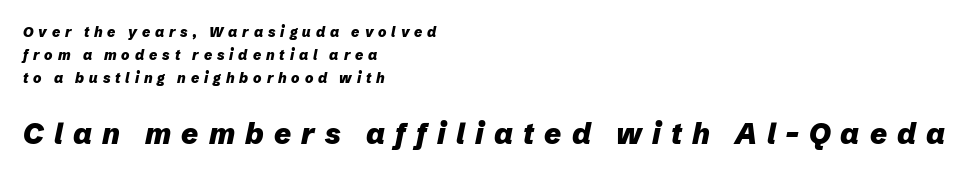
{"italic": "yes", "lean": "right", "slant_degrees": 12, "bold": "yes", "weight": "heavy", "width": "normal", "stroke_contrast": "low", "x_height": "medium", "monospaced": "no", "underline": "no", "align": "left", "line_spacing": "normal", "line_spacing_ratio": 1.64, "letter_spacing": "wide", "letter_spacing_em": 0.35, "larger_block": "second", "size_ratio": 2.07, "glyph_px": 29}
